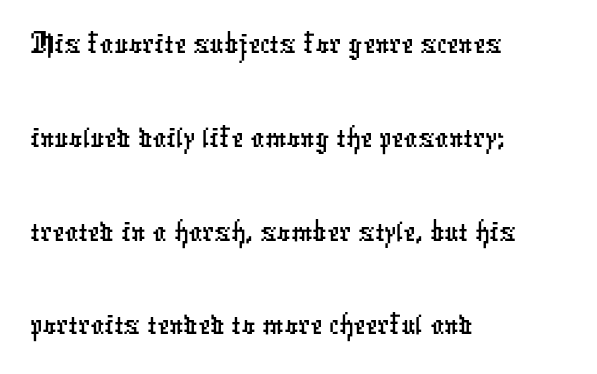
Q: Is the typeface a serif or a sans-serif typeface? A: Sans-serif.
Q: Is the text underlined? A: No.
Q: How is the paragraph aligned? A: Left-aligned.
Q: Is the spacing between letters normal or unusually wide? A: Normal.
Q: Is the spacing between lines tight, normal or loose? A: Normal.
Q: Width (condensed, normal, or wide)? A: Condensed.
Q: Stroke contrast? A: Low.
Q: x-height? A: Medium.
Q: Monospaced? A: No.
